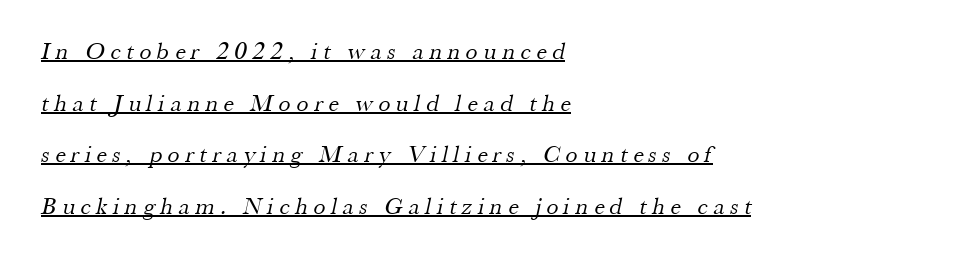
Somebody hit Ctrl+U on this one — the words are underlined. These glyphs show unthickened strokes, regular width or finer. Is the letter spacing exaggerated? Yes — the characters are pushed far apart. The paragraph has a hard left edge and a soft right edge.
